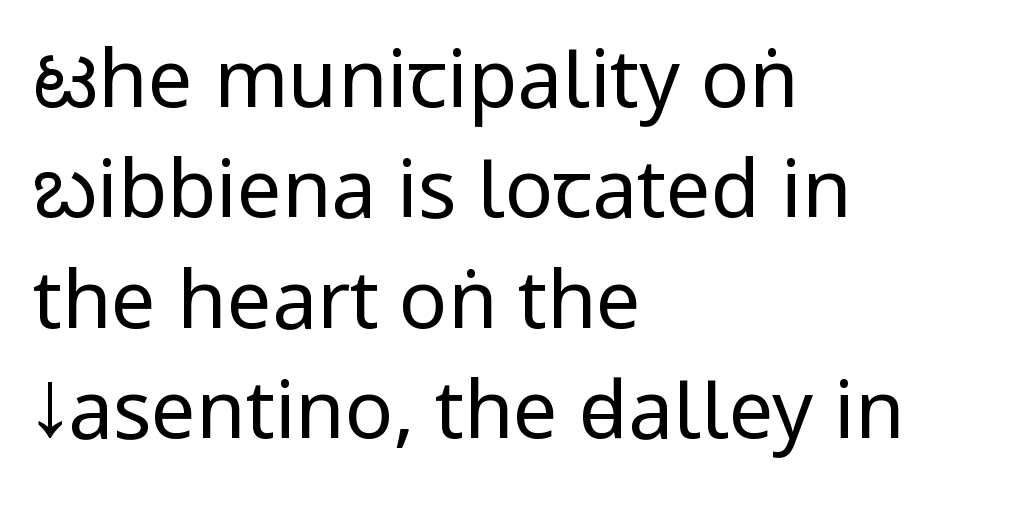
{"serif": "no", "italic": "no", "bold": "no", "weight": "regular", "width": "condensed", "stroke_contrast": "low", "x_height": "large", "monospaced": "no", "underline": "no", "align": "left", "line_spacing": "normal", "line_spacing_ratio": 1.38, "letter_spacing": "normal", "letter_spacing_em": 0.0, "glyph_px": 80}
